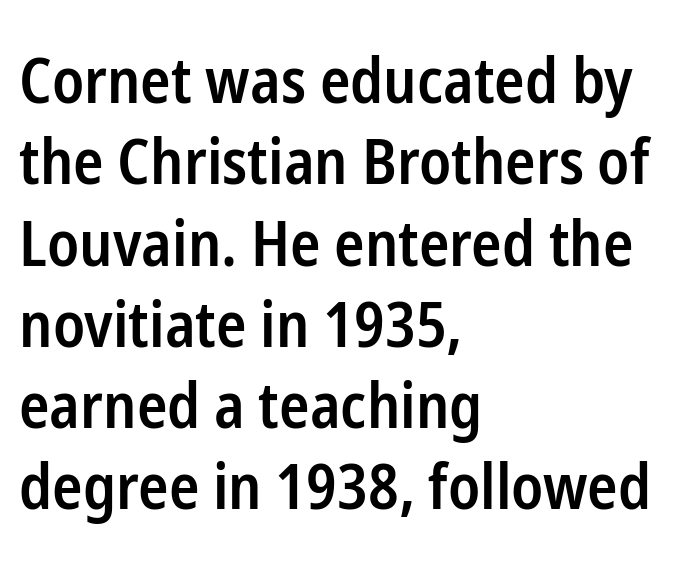
The image shows 63 px semibold, condensed sans-serif type, upright; set left-aligned, normal line spacing (1.29x), normal letter spacing, not underlined; low stroke contrast and a medium x-height.
